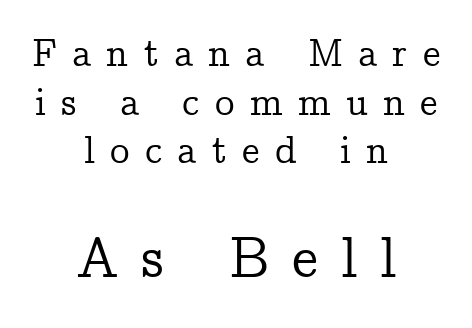
{"serif": "yes", "italic": "no", "width": "normal", "stroke_contrast": "low", "x_height": "medium", "monospaced": "no", "underline": "no", "align": "center", "line_spacing": "normal", "line_spacing_ratio": 1.25, "letter_spacing": "wide", "letter_spacing_em": 0.39, "larger_block": "second", "size_ratio": 1.49, "glyph_px": 58}
